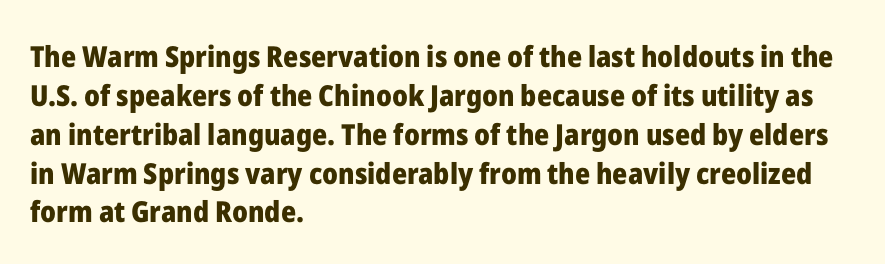
The image shows 29 px heavy sans-serif type, upright; set left-aligned, normal line spacing (1.34x), normal letter spacing, not underlined; low stroke contrast and a medium x-height.
